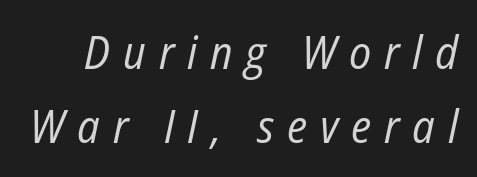
The image shows 46 px regular-weight, condensed type, italic (leaning right); set normal line spacing (1.61x), unusually wide letter spacing (+0.28 em), not underlined; low stroke contrast and a medium x-height.
